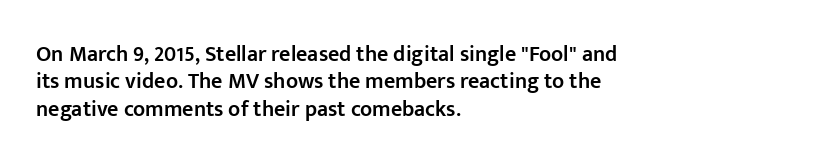
{"italic": "no", "bold": "semi", "underline": "no", "align": "left", "line_spacing": "normal", "line_spacing_ratio": 1.25, "letter_spacing": "normal", "letter_spacing_em": 0.0, "glyph_px": 22}
